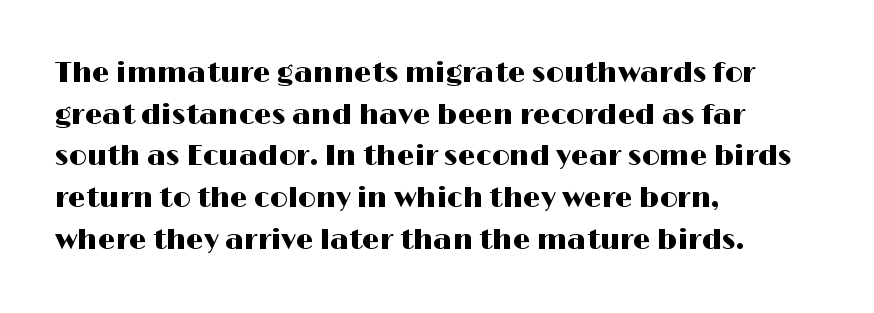
{"serif": "no", "italic": "no", "width": "wide", "stroke_contrast": "high", "x_height": "medium", "monospaced": "no", "underline": "no", "align": "left", "line_spacing": "normal", "line_spacing_ratio": 1.49, "letter_spacing": "normal", "letter_spacing_em": 0.0, "glyph_px": 28}
